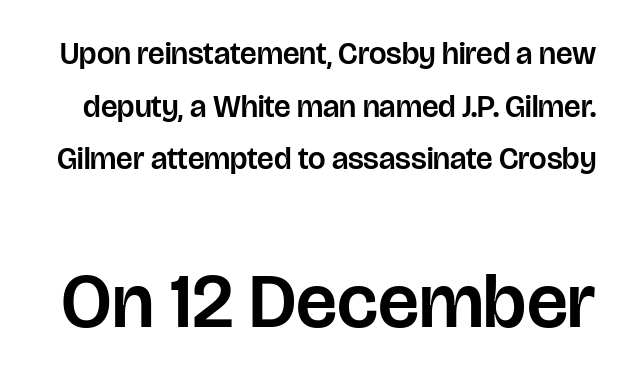
Q: Is the text italic (slanted)? A: No, it is upright.
Q: Is the typeface a serif or a sans-serif typeface? A: Sans-serif.
Q: Is the text underlined? A: No.
Q: Is the spacing between letters normal or unusually wide? A: Normal.
Q: Is the spacing between lines tight, normal or loose? A: Normal.
Q: Which block of text is set in a larger size, the first (top) or the second (bottom)? A: The second (bottom) one.
Q: Width (condensed, normal, or wide)? A: Normal.
Q: Stroke contrast? A: Low.
Q: x-height? A: Large.
Q: Monospaced? A: No.
